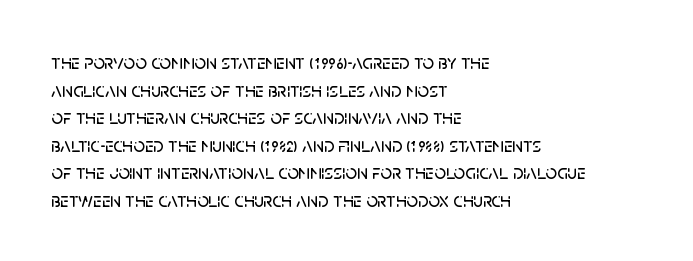
{"italic": "no", "underline": "no", "align": "left", "line_spacing": "normal", "line_spacing_ratio": 1.38, "letter_spacing": "normal", "letter_spacing_em": 0.0, "glyph_px": 20}
